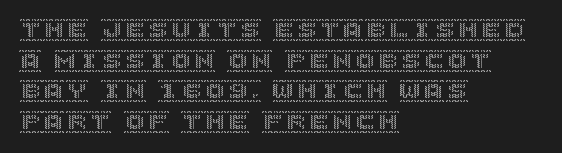
Q: Is the text italic (slanted)? A: No, it is upright.
Q: Is the text underlined? A: No.
Q: How is the paragraph aligned? A: Left-aligned.
Q: Is the spacing between letters normal or unusually wide? A: Normal.
Q: Is the spacing between lines tight, normal or loose? A: Normal.
